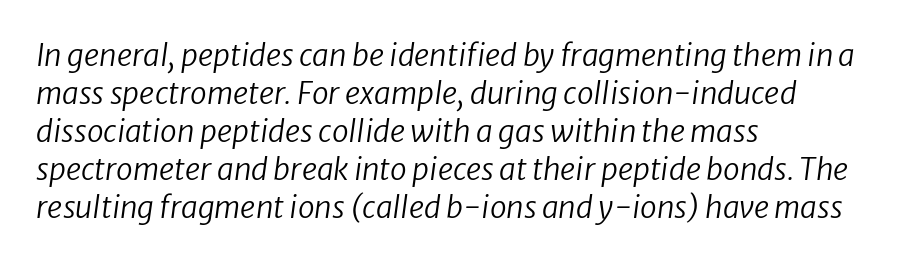
These glyphs show unthickened strokes, regular width or finer. Just letters on the line, the space beneath them empty. Is there much room between lines? A standard amount, neither cramped nor airy. The rendering anchors every line to the left-hand side. Glyph-to-glyph distance matches everyday printed text. Proportional: the letters do not fall into vertical columns.
